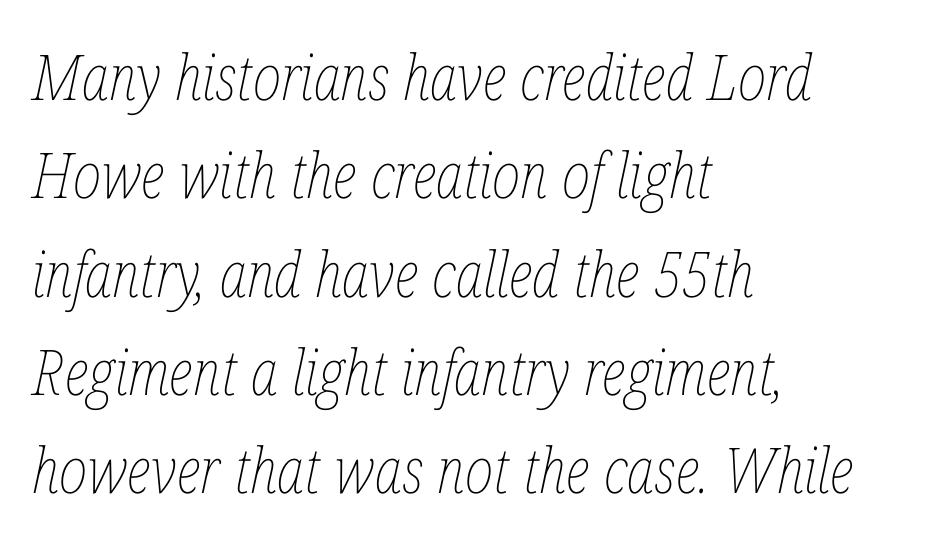
The image shows 63 px thin, condensed type, italic (leaning right); set left-aligned, normal line spacing (1.56x), normal letter spacing, not underlined; low stroke contrast and a medium x-height.
